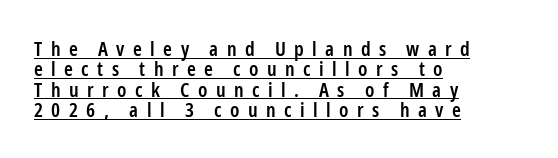
{"italic": "no", "bold": "semi", "underline": "yes", "align": "left", "line_spacing": "tight", "line_spacing_ratio": 1.02, "letter_spacing": "wide", "letter_spacing_em": 0.42, "glyph_px": 20}
